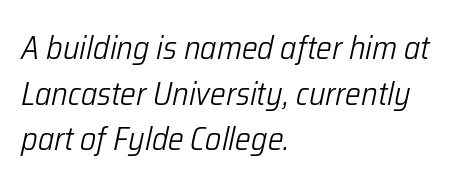
The image shows 33 px light, condensed type, italic (leaning right); set left-aligned, normal line spacing (1.38x), normal letter spacing, not underlined; low stroke contrast and a medium x-height.
